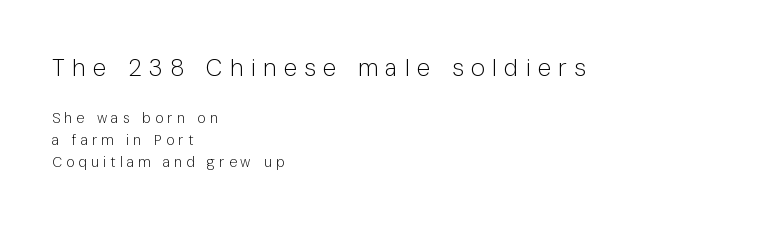
Rule under the text: the space is simply empty. Students, note that the glyphs here are deliberately spaced far apart. Think standard paragraph weight, or any step lighter than that. The typesetter chose a ragged-right arrangement here. The space between consecutive lines is moderate. If you drew a line through each stem, it would be perfectly vertical.
